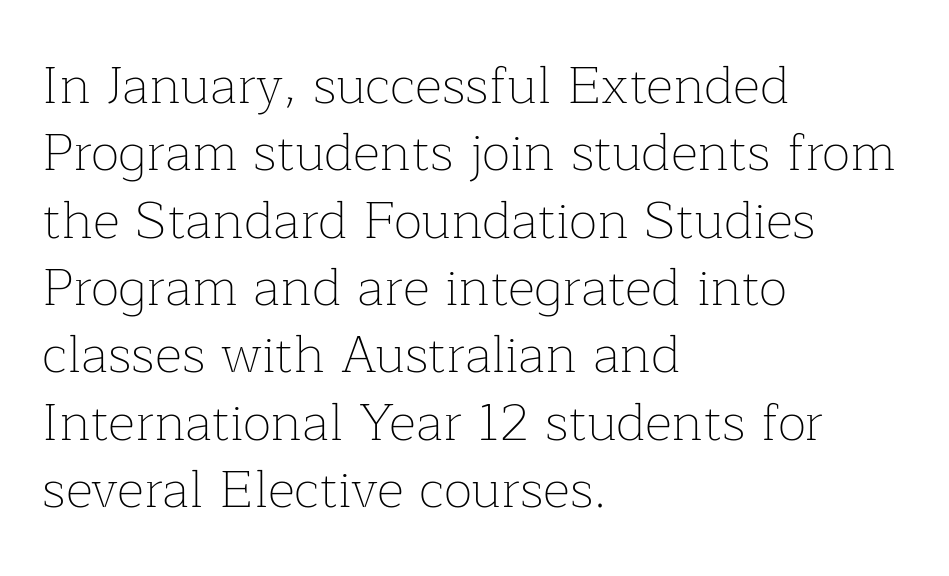
The image shows 53 px thin serif type, upright; set left-aligned, normal line spacing (1.27x), normal letter spacing, not underlined; low stroke contrast and a medium x-height.
